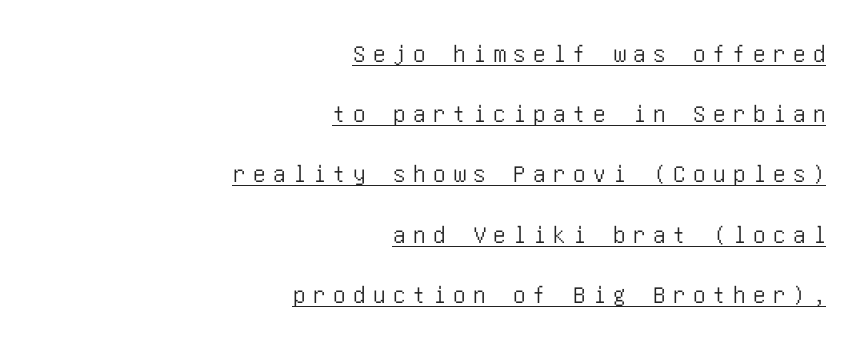
Emphasis is given by a line drawn under the lettering. The tracking jumps out immediately: characters are airy and widely separated. The typesetter chose a ragged-left arrangement here. You can tell it's not italic because the verticals are truly vertical.
